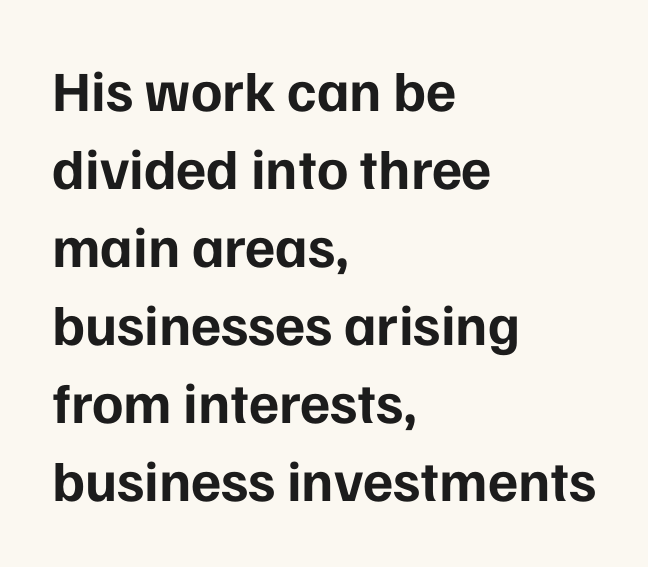
The image shows 57 px bold sans-serif type, upright; set left-aligned, normal line spacing (1.37x), normal letter spacing, not underlined; low stroke contrast and a medium x-height.
